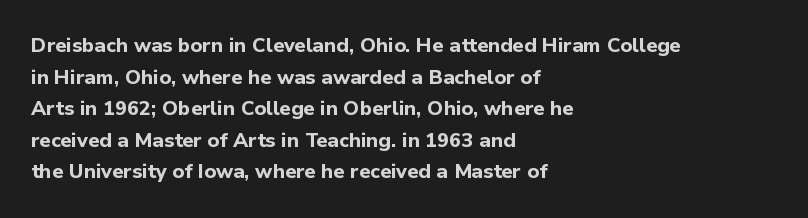
The image shows 20 px bold type, upright; set left-aligned, normal line spacing (1.58x), normal letter spacing, not underlined.
